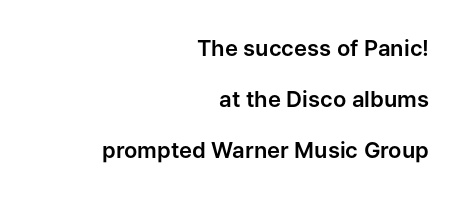
The image shows 22 px text type, upright; set right-aligned, loose line spacing (2.32x), normal letter spacing, not underlined.
